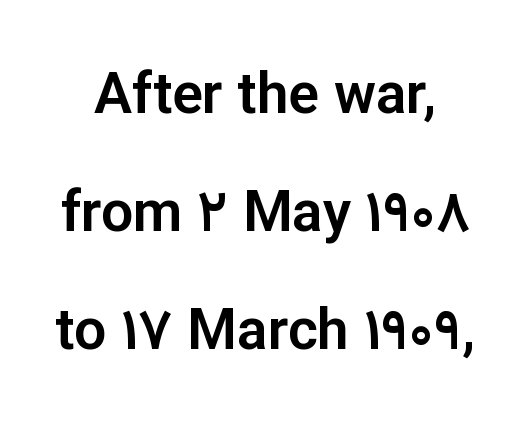
{"serif": "no", "italic": "no", "width": "normal", "stroke_contrast": "low", "x_height": "medium", "monospaced": "no", "underline": "no", "align": "center", "line_spacing": "loose", "line_spacing_ratio": 2.07, "letter_spacing": "normal", "letter_spacing_em": 0.0, "glyph_px": 57}
